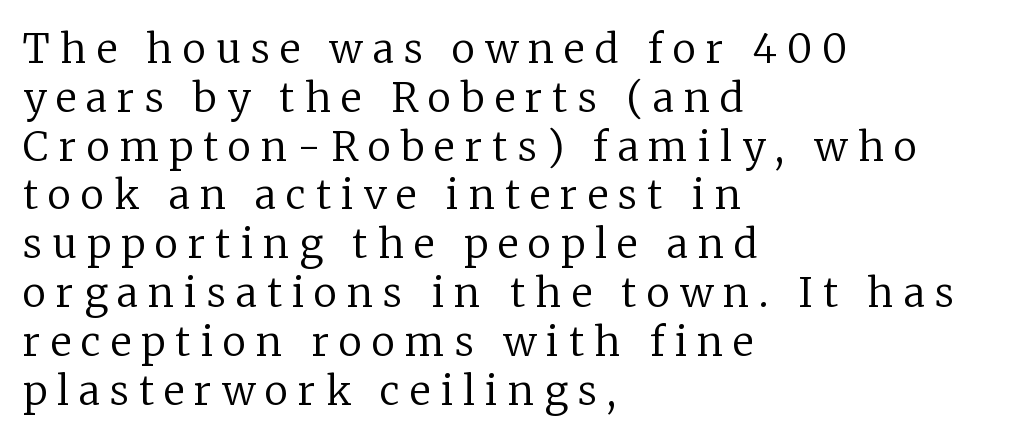
{"serif": "yes", "italic": "no", "bold": "no", "weight": "regular", "width": "normal", "stroke_contrast": "low", "x_height": "medium", "monospaced": "no", "underline": "no", "align": "left", "line_spacing_ratio": 1.22, "letter_spacing": "wide", "letter_spacing_em": 0.25, "glyph_px": 40}
